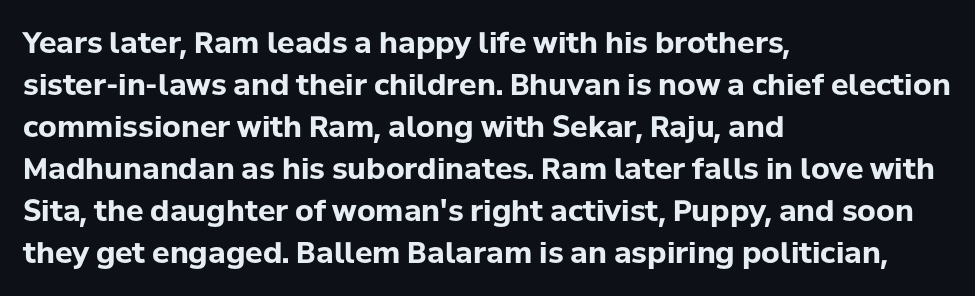
The image shows 29 px bold sans-serif type, upright; set left-aligned, normal line spacing (1.45x), normal letter spacing, not underlined; low stroke contrast and a medium x-height.
